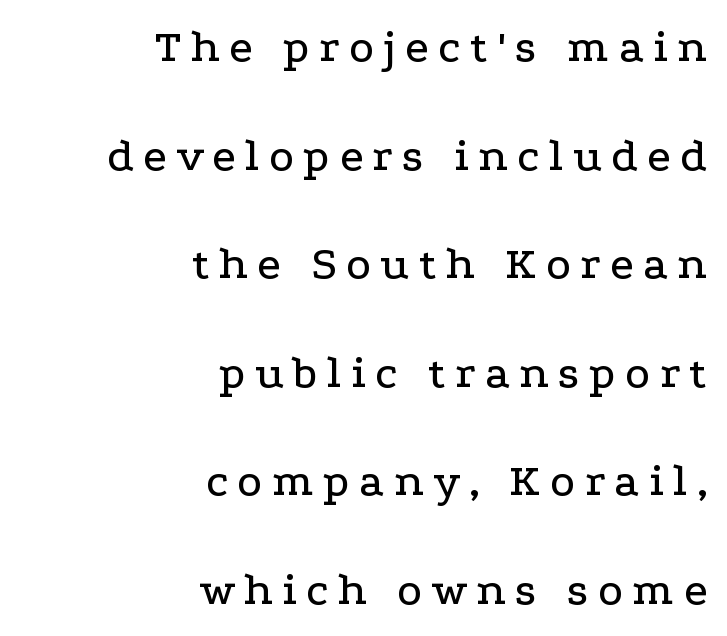
Q: Is the text italic (slanted)? A: No, it is upright.
Q: Is the typeface a serif or a sans-serif typeface? A: Serif.
Q: Is the text underlined? A: No.
Q: How is the paragraph aligned? A: Right-aligned.
Q: Is the spacing between letters normal or unusually wide? A: Unusually wide.
Q: Is the spacing between lines tight, normal or loose? A: Loose.
Q: Width (condensed, normal, or wide)? A: Wide.
Q: Stroke contrast? A: Low.
Q: x-height? A: Medium.
Q: Monospaced? A: No.
